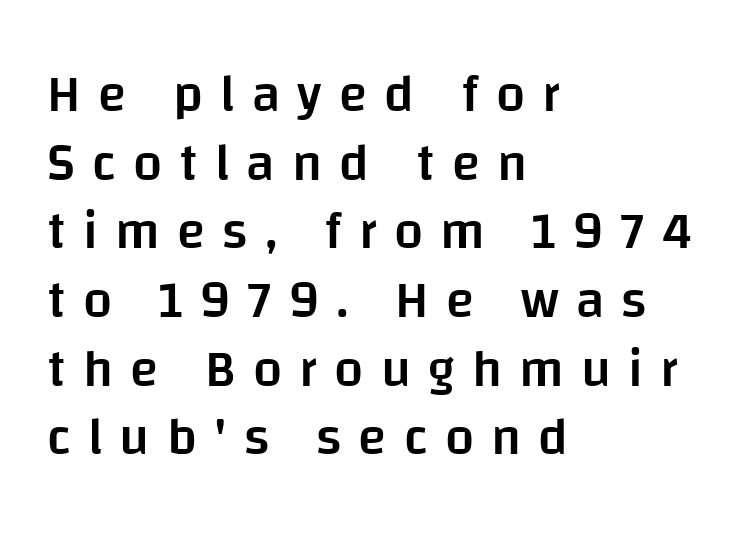
The image shows 52 px semibold sans-serif type, upright; set left-aligned, normal line spacing (1.32x), unusually wide letter spacing (+0.33 em), not underlined; low stroke contrast and a large x-height.
